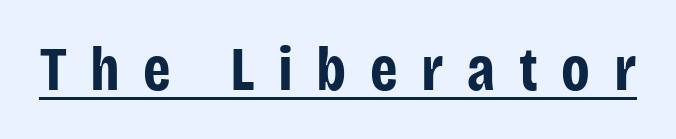
The image shows 62 px bold, condensed sans-serif type, upright; set unusually wide letter spacing (+0.38 em), underlined; low stroke contrast and a large x-height.
